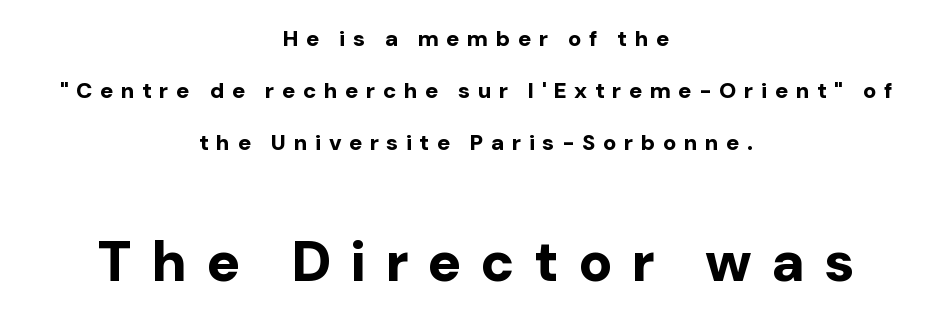
Vertical strokes here are truly vertical. How would I describe the line gaps? Wide and relaxed. Does the type have serifs? No, each stem ends abruptly. There is plenty of visible air inserted between adjacent glyphs.
